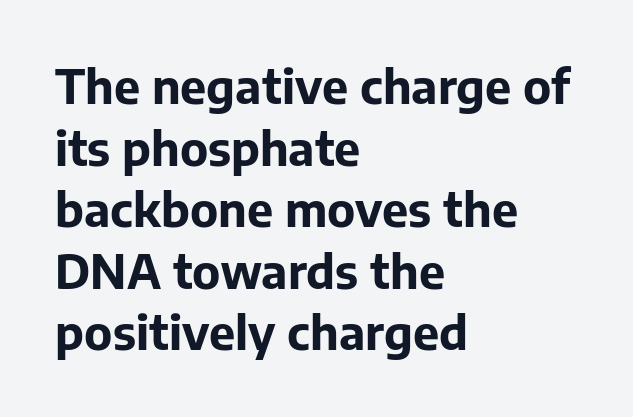
Note the varied advance widths — an 'i' is clearly narrower than an 'm'. Words appear dense and cohesive because spacing is normal. A sans-serif font was chosen for this passage. Designer's note — italics off, roman on. Does the weight exceed regular? Yes, all the way to bold.
